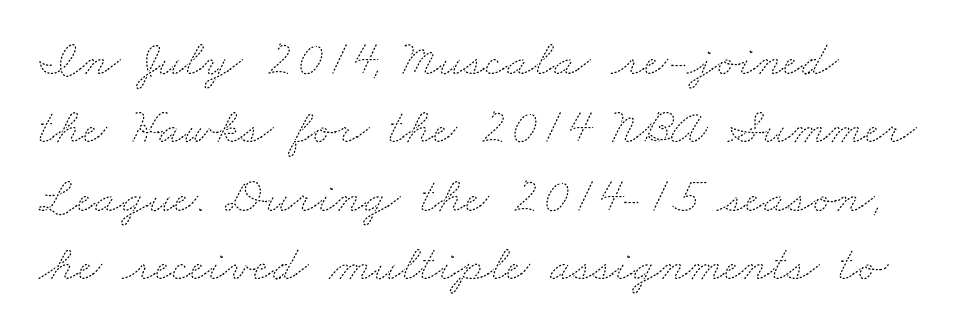
Descenders hang freely into open space. Each letter keeps its own natural width here, so spacing adapts to shape. No extra tracking has been applied to these lines. Is the stroke heavy? The answer is a plain regular-or-lighter.
